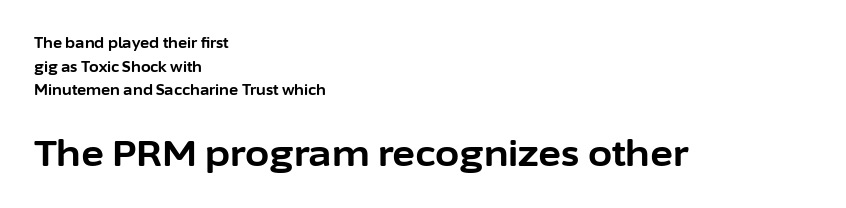
The image shows 35 px bold sans-serif type, upright; set left-aligned, normal line spacing (1.69x), normal letter spacing, not underlined; the second (bottom) block is 2.5x larger; low stroke contrast and a medium x-height.
